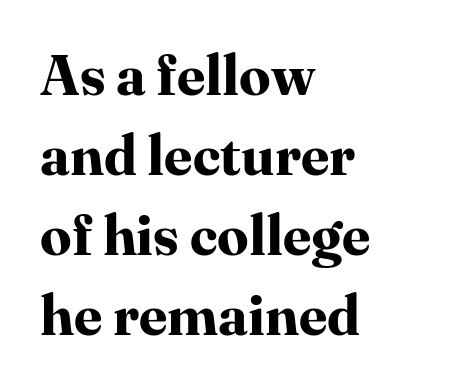
Q: Is the text bold? A: Yes.
Q: Is the text italic (slanted)? A: No, it is upright.
Q: Is the typeface a serif or a sans-serif typeface? A: Serif.
Q: Is the text underlined? A: No.
Q: How is the paragraph aligned? A: Left-aligned.
Q: Is the spacing between letters normal or unusually wide? A: Normal.
Q: Is the spacing between lines tight, normal or loose? A: Normal.
Q: Width (condensed, normal, or wide)? A: Normal.
Q: Stroke contrast? A: High.
Q: x-height? A: Medium.
Q: Monospaced? A: No.
